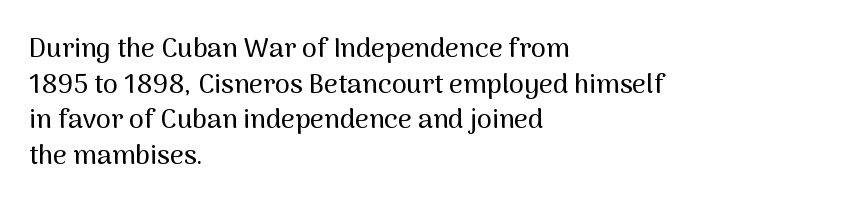
{"italic": "no", "underline": "no", "align": "left", "line_spacing": "normal", "line_spacing_ratio": 1.32, "letter_spacing": "normal", "letter_spacing_em": 0.0, "glyph_px": 27}
